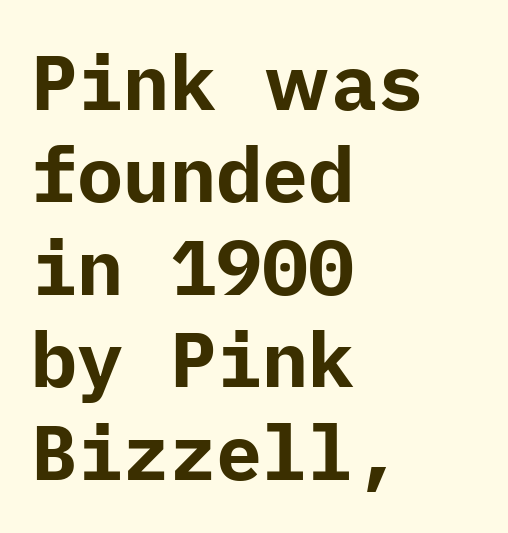
Q: Is the text bold? A: Yes.
Q: Is the text italic (slanted)? A: No, it is upright.
Q: Is the typeface a serif or a sans-serif typeface? A: Sans-serif.
Q: Is the text underlined? A: No.
Q: How is the paragraph aligned? A: Left-aligned.
Q: Is the spacing between letters normal or unusually wide? A: Normal.
Q: Width (condensed, normal, or wide)? A: Normal.
Q: Stroke contrast? A: Low.
Q: x-height? A: Medium.
